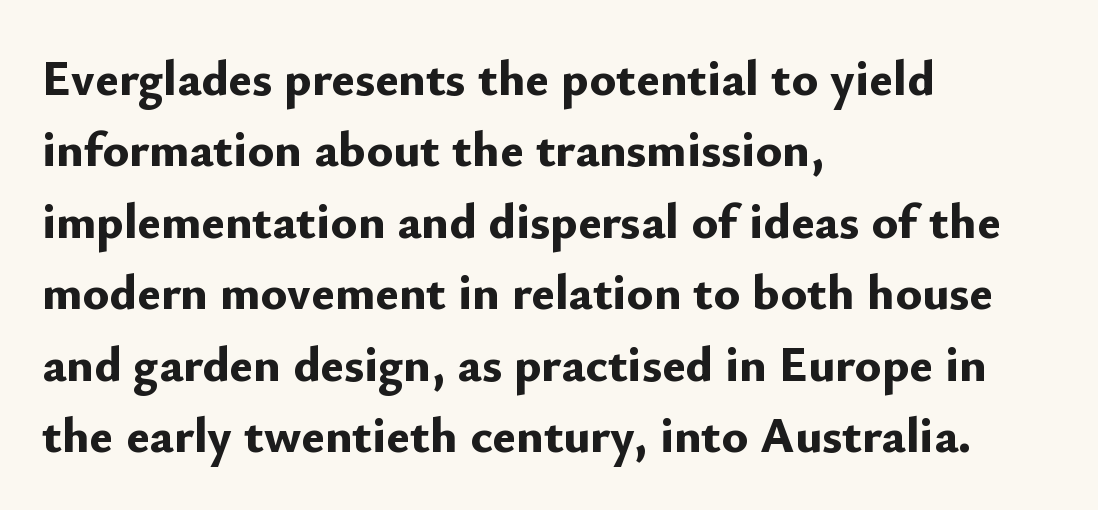
The image shows 50 px bold sans-serif type, upright; set left-aligned, normal line spacing (1.43x), normal letter spacing, not underlined; low stroke contrast and a small x-height.
